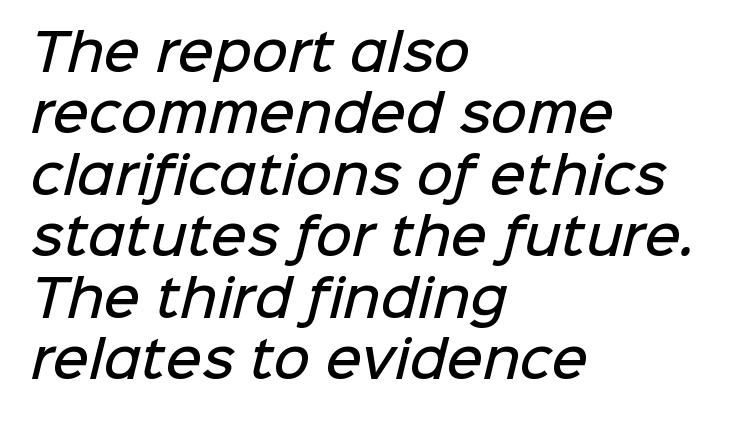
Q: Is the text bold? A: Semi-bold.
Q: Is the typeface a serif or a sans-serif typeface? A: Sans-serif.
Q: Is the text underlined? A: No.
Q: How is the paragraph aligned? A: Left-aligned.
Q: Is the spacing between letters normal or unusually wide? A: Normal.
Q: Width (condensed, normal, or wide)? A: Normal.
Q: Stroke contrast? A: Low.
Q: x-height? A: Medium.
Q: Monospaced? A: No.
